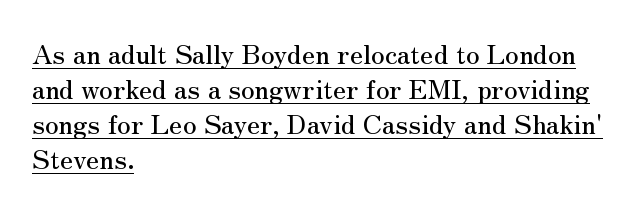
Q: Is the text italic (slanted)? A: No, it is upright.
Q: Is the text underlined? A: Yes.
Q: How is the paragraph aligned? A: Left-aligned.
Q: Is the spacing between letters normal or unusually wide? A: Normal.
Q: Is the spacing between lines tight, normal or loose? A: Normal.
